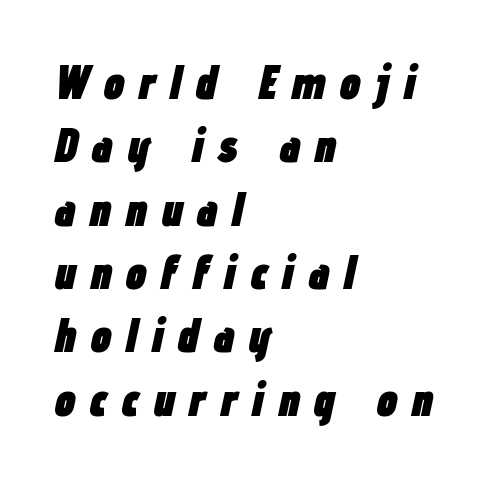
{"italic": "yes", "lean": "right", "slant_degrees": 12, "bold": "yes", "weight": "heavy", "width": "condensed", "stroke_contrast": "low", "x_height": "medium", "monospaced": "no", "underline": "no", "align": "left", "line_spacing": "normal", "line_spacing_ratio": 1.32, "letter_spacing": "wide", "letter_spacing_em": 0.28, "glyph_px": 48}
